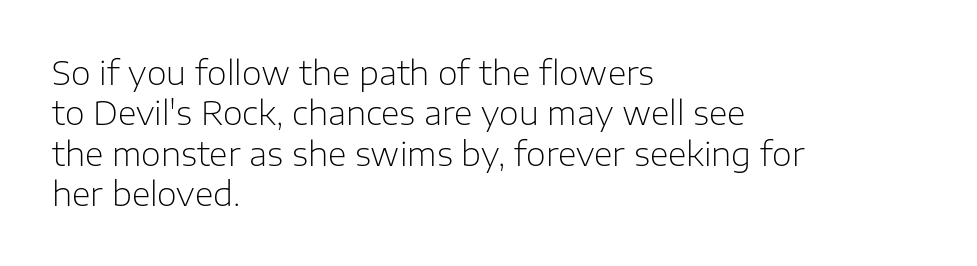
A typesetter would mark this as roman, not italic. The rendering uses natural spacing where letterforms have individual widths. The space beneath each line is pristine and unruled. This rendering employs a face without finishing strokes, i.e., a sans-serif. Compared with typical body copy, the letter spacing here is the same.
